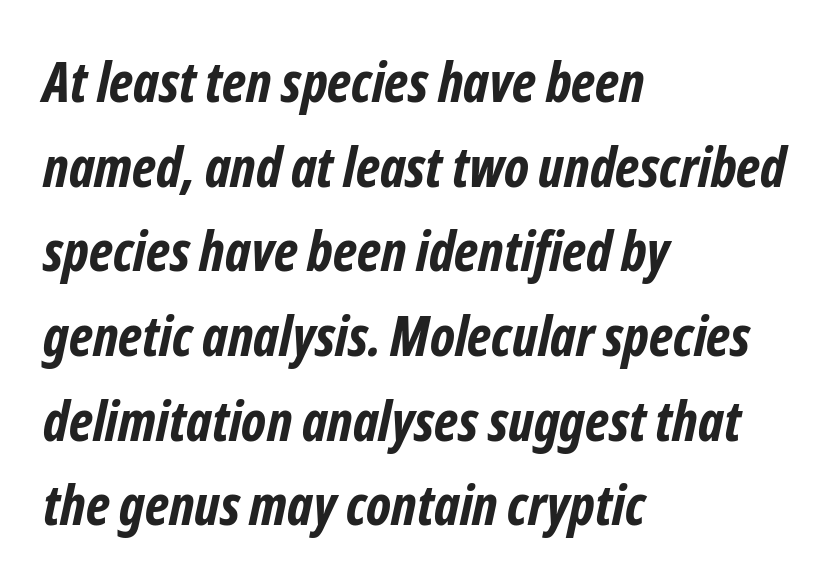
{"serif": "no", "bold": "yes", "weight": "bold", "width": "condensed", "stroke_contrast": "low", "x_height": "medium", "monospaced": "no", "underline": "no", "align": "left", "line_spacing": "normal", "line_spacing_ratio": 1.54, "letter_spacing": "normal", "letter_spacing_em": 0.0, "glyph_px": 55}
